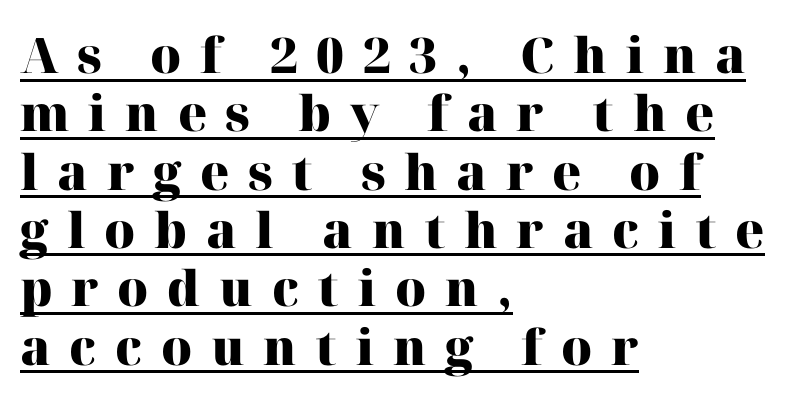
Q: Is the text bold? A: Yes.
Q: Is the text italic (slanted)? A: No, it is upright.
Q: Is the typeface a serif or a sans-serif typeface? A: Serif.
Q: Is the text underlined? A: Yes.
Q: How is the paragraph aligned? A: Left-aligned.
Q: Is the spacing between letters normal or unusually wide? A: Unusually wide.
Q: Width (condensed, normal, or wide)? A: Normal.
Q: Stroke contrast? A: High.
Q: x-height? A: Medium.
Q: Monospaced? A: No.
